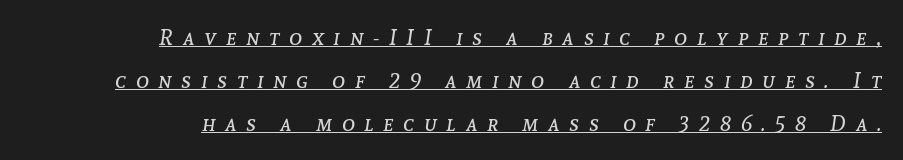
Is the type heavy? It reads as light-to-regular instead. This sample uses an oblique cut, with every glyph tilted off the vertical. The ragged edge is on the left, which tells us the setting is flush right. In terms of leading, this rendering errs on the spacious side. Does a line run under the words? Yes, clearly. Compared with typical body copy, the letter spacing here is much looser.
